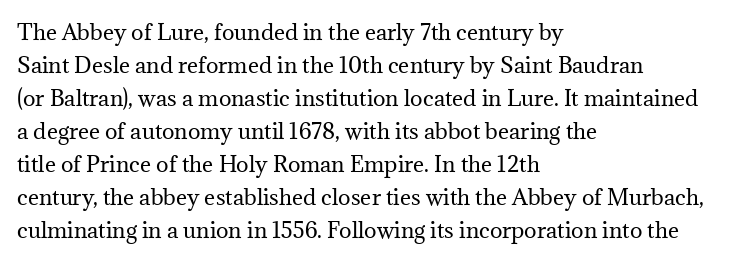
No italicization has been applied; the sample stays upright. This rendering features lettering with no underline. Summary of weight: not heavy and not bold. The typesetter chose a ragged-right arrangement here. The vertical gap from one line to the next is medium.
